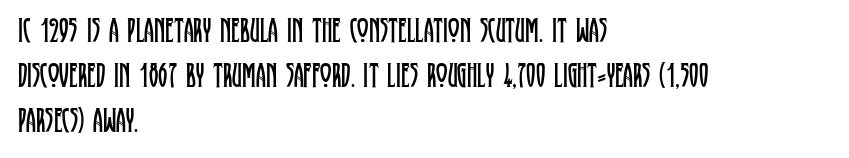
{"serif": "yes", "italic": "no", "bold": "no", "weight": "regular", "width": "condensed", "stroke_contrast": "low", "x_height": "large", "monospaced": "no", "underline": "no", "align": "left", "line_spacing": "normal", "line_spacing_ratio": 1.29, "letter_spacing": "normal", "letter_spacing_em": 0.0, "glyph_px": 35}
